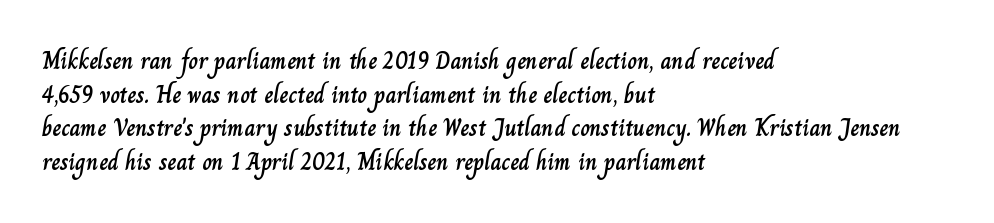
The image shows 24 px text type; set left-aligned, normal line spacing (1.4x), normal letter spacing, not underlined.
